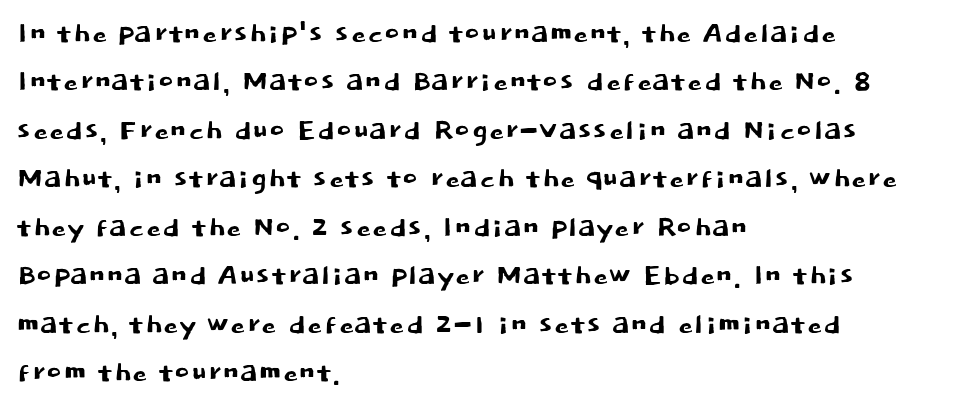
The image shows 37 px sans-serif type, upright; set left-aligned, normal line spacing (1.31x), normal letter spacing, not underlined; low stroke contrast and a large x-height.
